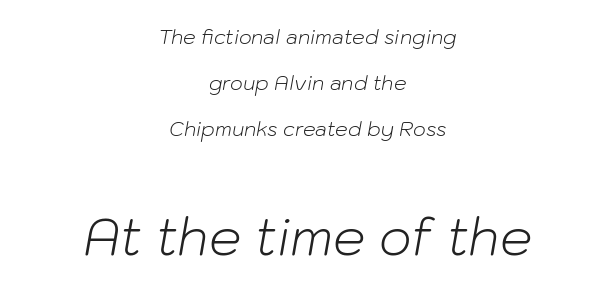
{"italic": "yes", "lean": "right", "slant_degrees": 10, "bold": "no", "weight": "light", "width": "normal", "stroke_contrast": "low", "x_height": "medium", "monospaced": "no", "underline": "no", "align": "center", "line_spacing": "loose", "line_spacing_ratio": 2.3, "letter_spacing": "normal", "letter_spacing_em": 0.0, "larger_block": "second", "size_ratio": 2.55, "glyph_px": 51}
